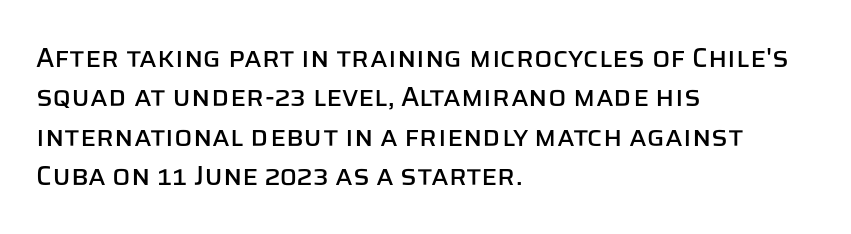
The image shows 27 px text type, upright; set left-aligned, normal line spacing (1.46x), normal letter spacing, not underlined.
